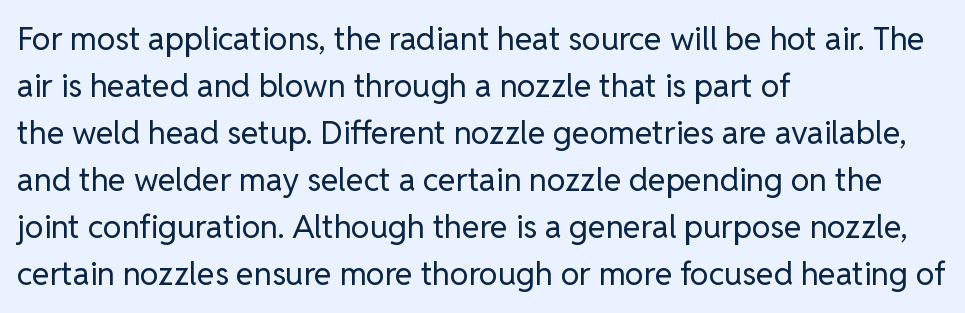
You could call the tracking neutral — neither tight nor loose. Weight: in the light-to-regular range. Horizontal bands of white between lines are of average thickness. Every stem runs plumb, perpendicular to the baseline. Varying glyph widths throughout — classic text-font behaviour. In terms of letterform style, serifs are entirely absent.
